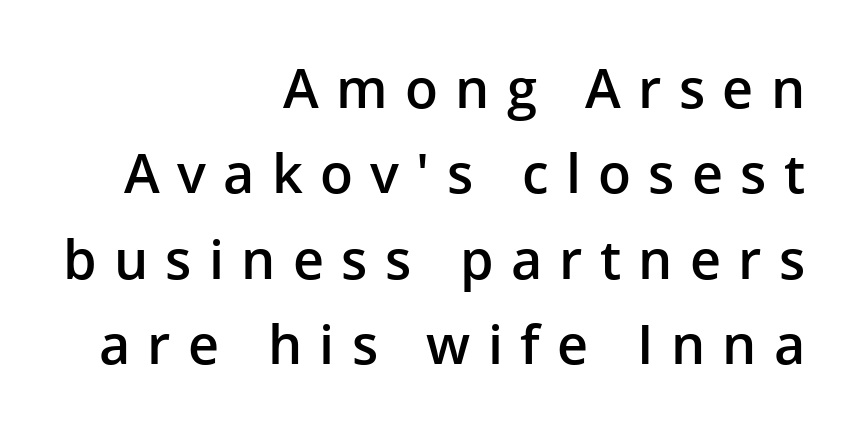
Q: Is the text bold? A: Semi-bold.
Q: Is the text italic (slanted)? A: No, it is upright.
Q: Is the typeface a serif or a sans-serif typeface? A: Sans-serif.
Q: Is the text underlined? A: No.
Q: How is the paragraph aligned? A: Right-aligned.
Q: Is the spacing between letters normal or unusually wide? A: Unusually wide.
Q: Is the spacing between lines tight, normal or loose? A: Normal.
Q: Width (condensed, normal, or wide)? A: Normal.
Q: Stroke contrast? A: Low.
Q: x-height? A: Medium.
Q: Monospaced? A: No.
